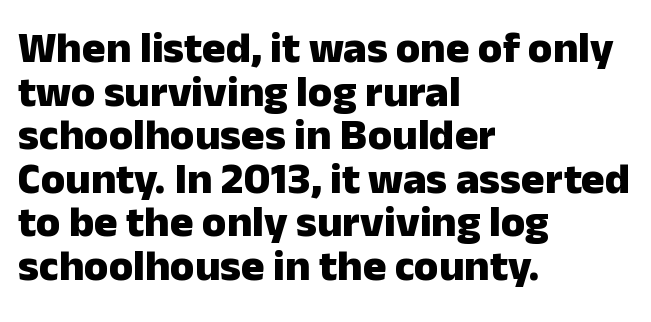
{"serif": "no", "italic": "no", "bold": "yes", "weight": "heavy", "width": "normal", "stroke_contrast": "low", "x_height": "medium", "monospaced": "no", "underline": "no", "align": "left", "line_spacing": "tight", "line_spacing_ratio": 0.99, "letter_spacing": "normal", "letter_spacing_em": 0.0, "glyph_px": 44}
